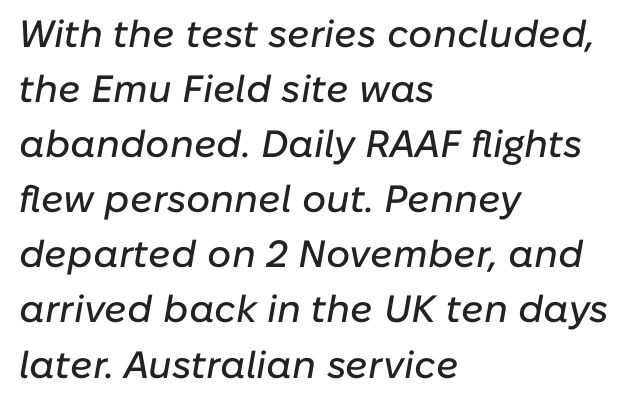
The image shows 38 px text type, italic (leaning right); set left-aligned, normal line spacing (1.45x), normal letter spacing, not underlined; low stroke contrast and a medium x-height.
